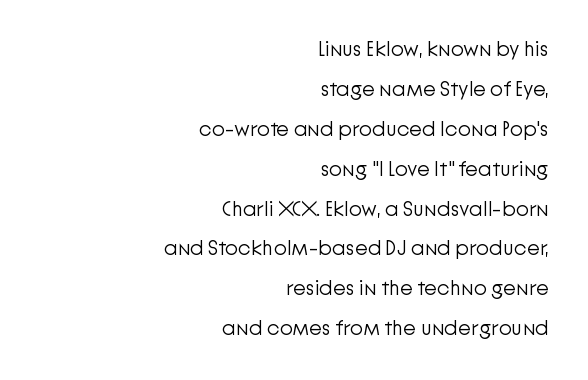
Beneath every word, the page is bare. Each line ends at the same right margin while the left side varies. Stems and bowls with no extra thickness — not bold. Every stem runs plumb, perpendicular to the baseline. The line-height multiplier appears high, well above default. Nobody touched the tracking dial on this one.
